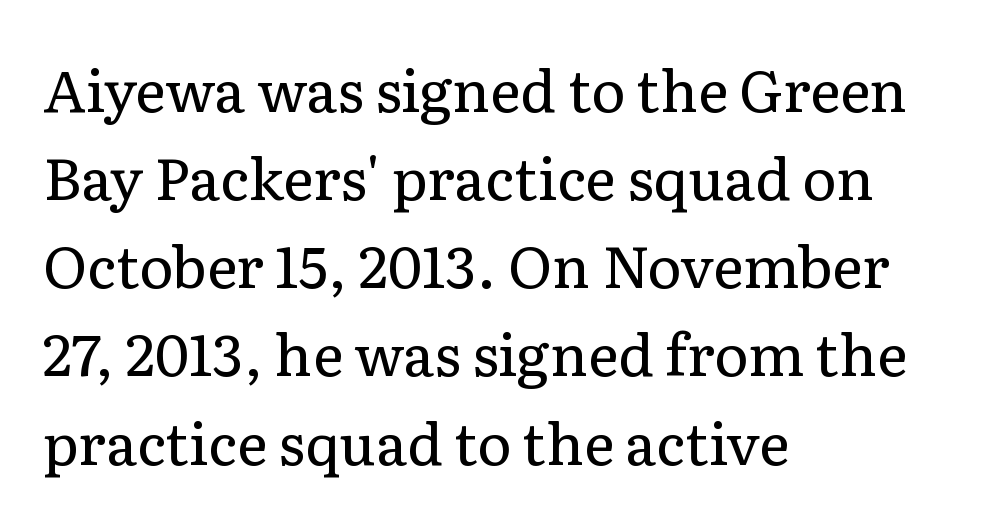
Q: Is the text bold? A: No.
Q: Is the text italic (slanted)? A: No, it is upright.
Q: Is the typeface a serif or a sans-serif typeface? A: Serif.
Q: Is the text underlined? A: No.
Q: How is the paragraph aligned? A: Left-aligned.
Q: Is the spacing between letters normal or unusually wide? A: Normal.
Q: Is the spacing between lines tight, normal or loose? A: Normal.
Q: Width (condensed, normal, or wide)? A: Normal.
Q: Stroke contrast? A: Low.
Q: x-height? A: Medium.
Q: Monospaced? A: No.
